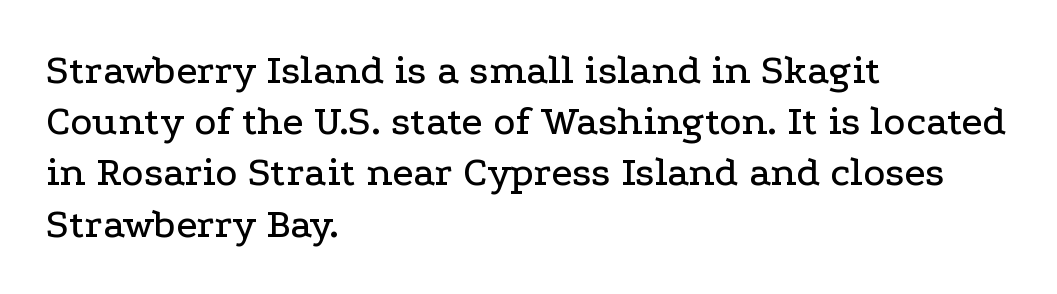
The lines in this sample share a left origin and differ only in where they stop. Rule under the text: the space is simply empty. Notice how the stems are strictly vertical — no italics here. You could call the tracking neutral — neither tight nor loose. Note the varied advance widths — an 'i' is clearly narrower than an 'm'. This is serif lettering, the kind often seen in printed books.
